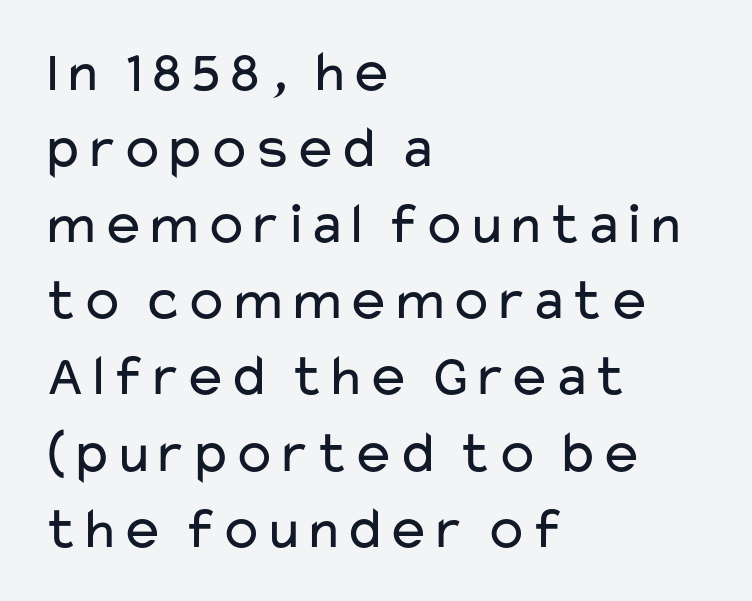
Q: Is the text bold? A: No.
Q: Is the text italic (slanted)? A: No, it is upright.
Q: Is the typeface a serif or a sans-serif typeface? A: Sans-serif.
Q: Is the text underlined? A: No.
Q: How is the paragraph aligned? A: Left-aligned.
Q: Is the spacing between letters normal or unusually wide? A: Normal.
Q: Is the spacing between lines tight, normal or loose? A: Normal.
Q: Width (condensed, normal, or wide)? A: Wide.
Q: Stroke contrast? A: Low.
Q: x-height? A: Medium.
Q: Monospaced? A: No.
